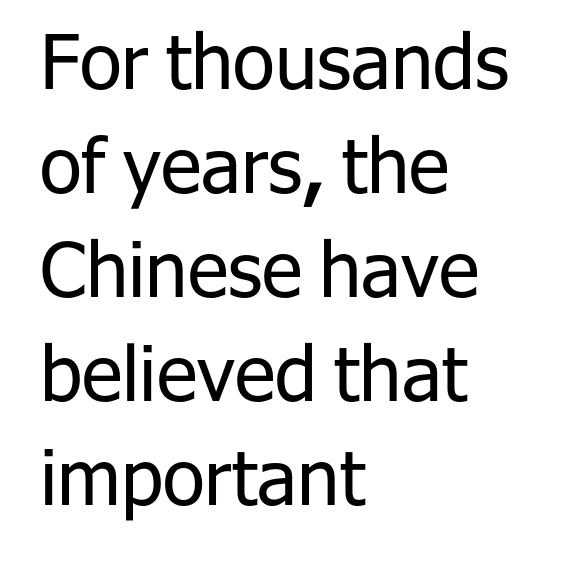
Glance below the letters and you will spot only blank space. The compositor pushed each line to the left boundary. The axis of the letterforms is exactly vertical. Short note: letters normally spaced. The passage shown stacks its lines at a standard gap. The rendering uses natural spacing where letterforms have individual widths.
